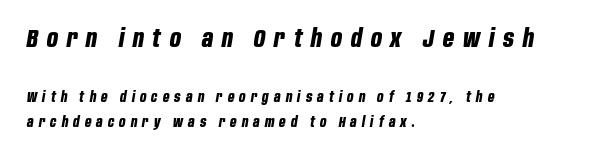
{"italic": "yes", "lean": "right", "slant_degrees": 10, "bold": "yes", "underline": "no", "align": "left", "line_spacing_ratio": 1.82, "letter_spacing": "wide", "letter_spacing_em": 0.37, "larger_block": "first", "size_ratio": 1.71, "glyph_px": 24}
